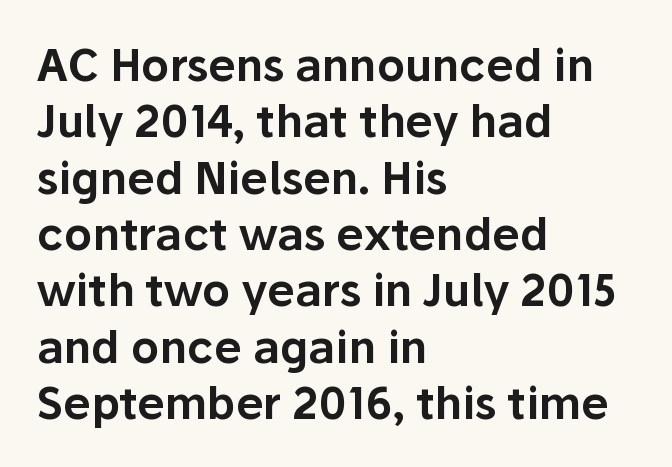
{"serif": "no", "italic": "no", "width": "normal", "stroke_contrast": "low", "x_height": "medium", "monospaced": "no", "underline": "no", "align": "left", "line_spacing": "normal", "line_spacing_ratio": 1.28, "letter_spacing": "normal", "letter_spacing_em": 0.0, "glyph_px": 44}
